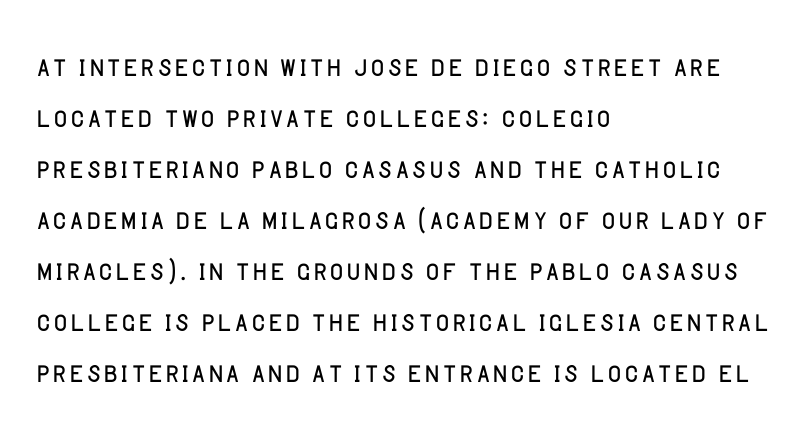
The image shows 37 px light sans-serif type, upright; set left-aligned, normal line spacing (1.38x), normal letter spacing, not underlined; low stroke contrast and a large x-height.
